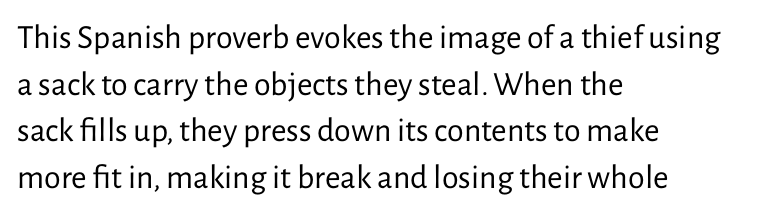
{"serif": "no", "italic": "no", "bold": "no", "weight": "regular", "width": "normal", "stroke_contrast": "low", "x_height": "medium", "monospaced": "no", "underline": "no", "align": "left", "line_spacing": "normal", "line_spacing_ratio": 1.37, "letter_spacing": "normal", "letter_spacing_em": 0.0, "glyph_px": 34}
